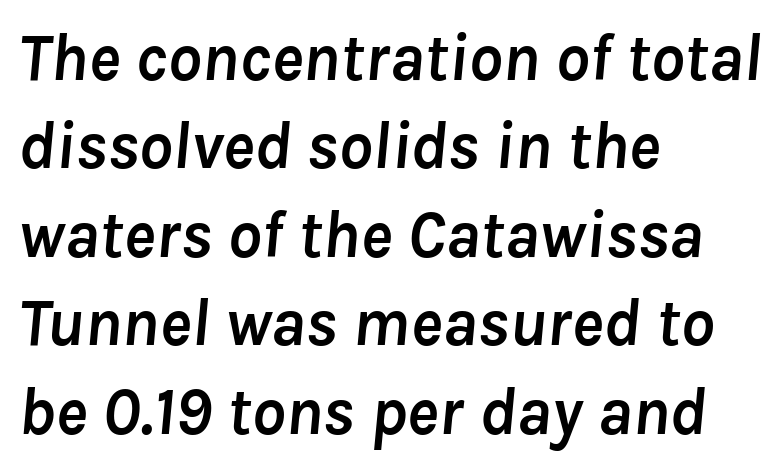
The image shows 67 px semibold type, italic (leaning right); set left-aligned, normal line spacing (1.32x), normal letter spacing, not underlined; low stroke contrast and a medium x-height.
